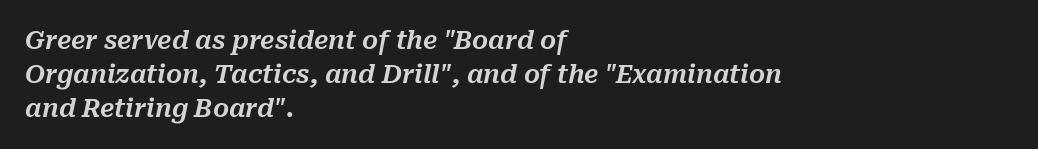
The image shows 25 px text type, italic (leaning right); set left-aligned, normal line spacing (1.36x), normal letter spacing, not underlined.
